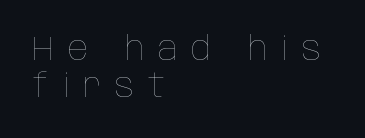
Q: Is the text bold? A: No.
Q: Is the text italic (slanted)? A: No, it is upright.
Q: Is the text underlined? A: No.
Q: How is the paragraph aligned? A: Left-aligned.
Q: Is the spacing between letters normal or unusually wide? A: Unusually wide.
Q: Is the spacing between lines tight, normal or loose? A: Tight.
Q: Width (condensed, normal, or wide)? A: Condensed.
Q: Stroke contrast? A: Low.
Q: x-height? A: Large.
Q: Monospaced? A: No.
